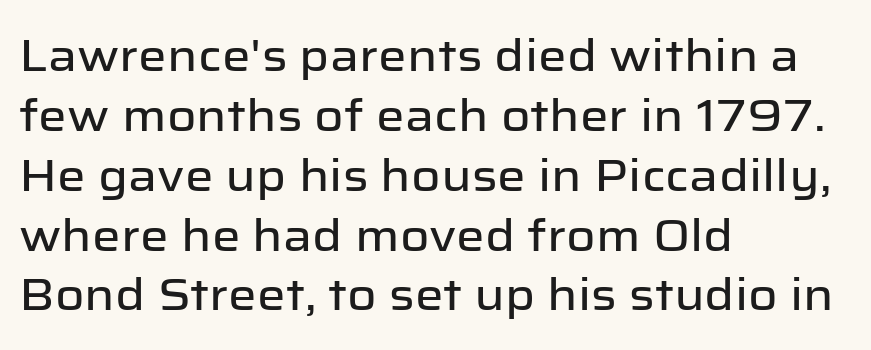
{"serif": "no", "italic": "no", "width": "normal", "stroke_contrast": "low", "x_height": "medium", "monospaced": "no", "underline": "no", "align": "left", "line_spacing": "normal", "line_spacing_ratio": 1.33, "letter_spacing": "normal", "letter_spacing_em": 0.0, "glyph_px": 45}
